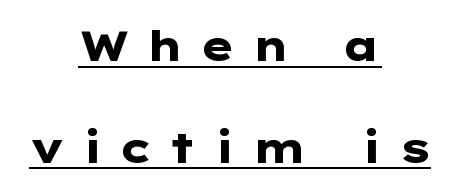
The image shows 42 px heavy, wide sans-serif type, upright; set centered, loose line spacing (2.42x), unusually wide letter spacing (+0.38 em), underlined; low stroke contrast and a medium x-height.
